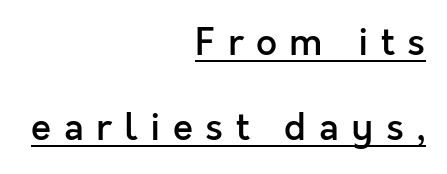
No italicization has been applied; the sample stays upright. Every letter is mildly thick-stroked: semibold rather than bold. These lines are set flush right with a ragged left edge. Tracking value appears strongly positive — letters spread wide.
